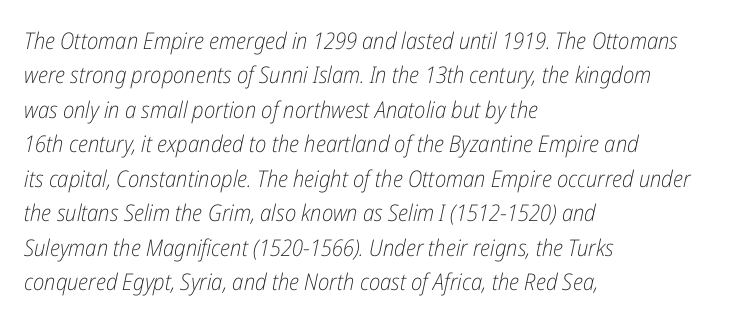
Q: Is the text bold? A: No.
Q: Is the text italic (slanted)? A: Yes, it leans right by about 12 degrees.
Q: Is the text underlined? A: No.
Q: How is the paragraph aligned? A: Left-aligned.
Q: Is the spacing between letters normal or unusually wide? A: Normal.
Q: Is the spacing between lines tight, normal or loose? A: Normal.
